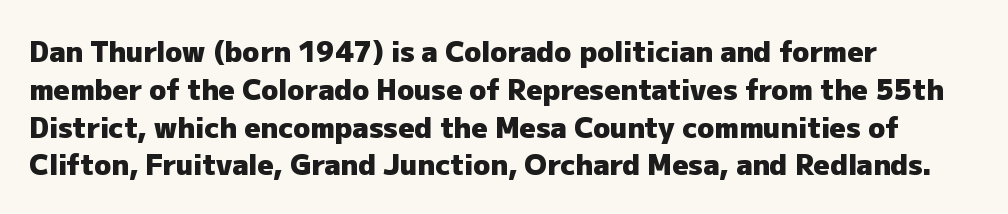
The axis of the letterforms is exactly vertical. The rows are spaced the way most documents space them. Do the characters align in a grid? No, the font is proportional. Strong, thick strokes mark this as bold type. Descenders hang freely into open space. The face used here is a sans, in the tradition of grotesques and geometrics.
